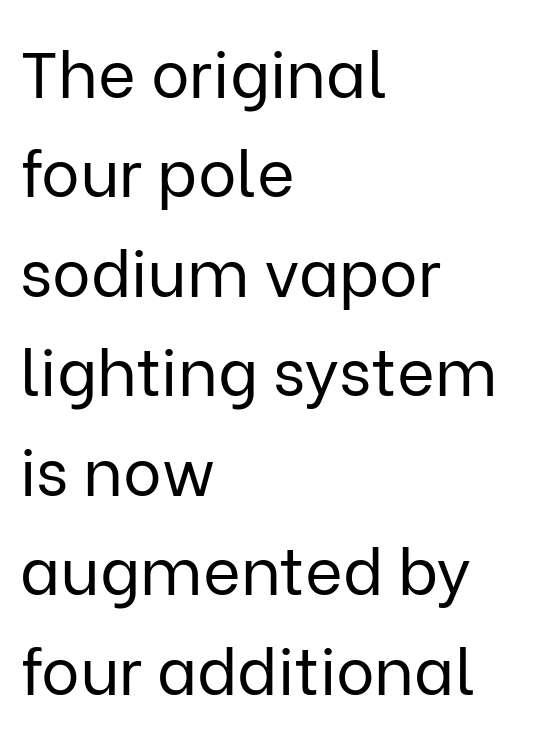
Q: Is the text bold? A: No.
Q: Is the text italic (slanted)? A: No, it is upright.
Q: Is the typeface a serif or a sans-serif typeface? A: Sans-serif.
Q: Is the text underlined? A: No.
Q: How is the paragraph aligned? A: Left-aligned.
Q: Is the spacing between letters normal or unusually wide? A: Normal.
Q: Is the spacing between lines tight, normal or loose? A: Normal.
Q: Width (condensed, normal, or wide)? A: Normal.
Q: Stroke contrast? A: Low.
Q: x-height? A: Medium.
Q: Monospaced? A: No.
